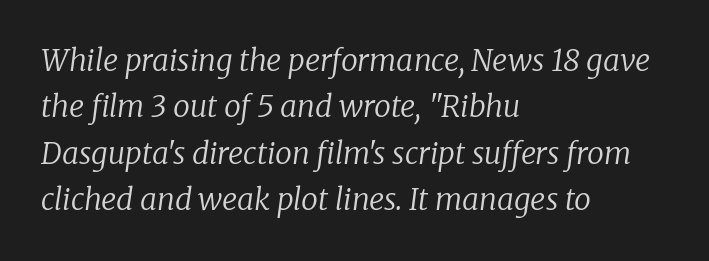
The image shows 30 px regular-weight serif type, italic (leaning right); set left-aligned, normal line spacing (1.55x), normal letter spacing, not underlined; low stroke contrast and a medium x-height.
